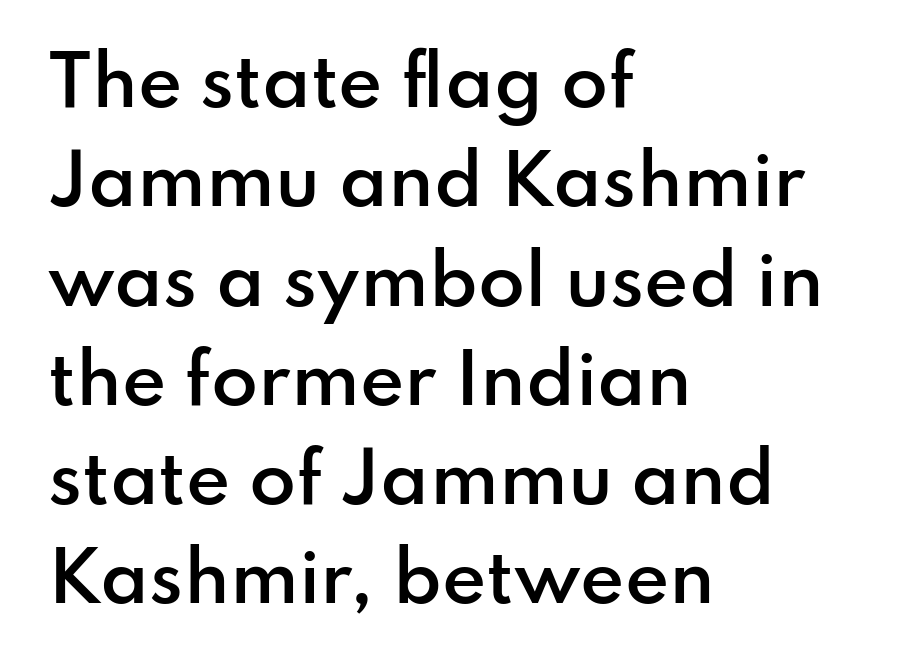
Q: Is the text bold? A: Semi-bold.
Q: Is the text italic (slanted)? A: No, it is upright.
Q: Is the typeface a serif or a sans-serif typeface? A: Sans-serif.
Q: Is the text underlined? A: No.
Q: How is the paragraph aligned? A: Left-aligned.
Q: Is the spacing between letters normal or unusually wide? A: Normal.
Q: Is the spacing between lines tight, normal or loose? A: Normal.
Q: Width (condensed, normal, or wide)? A: Normal.
Q: Stroke contrast? A: Low.
Q: x-height? A: Small.
Q: Monospaced? A: No.
